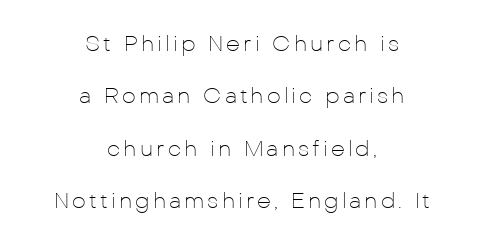
Leading is clearly above the norm, producing a sparse column. Each row of text sits above clean, open space. Posture: upright roman. Compared with a flush-left layout, this one balances lines on the center instead.
